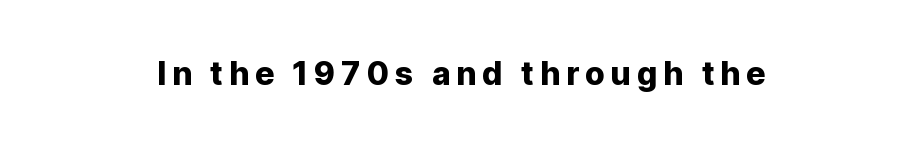
Q: Is the text italic (slanted)? A: No, it is upright.
Q: Is the typeface a serif or a sans-serif typeface? A: Sans-serif.
Q: Is the text underlined? A: No.
Q: How is the paragraph aligned? A: Centered.
Q: Width (condensed, normal, or wide)? A: Normal.
Q: Stroke contrast? A: Low.
Q: x-height? A: Medium.
Q: Monospaced? A: No.
